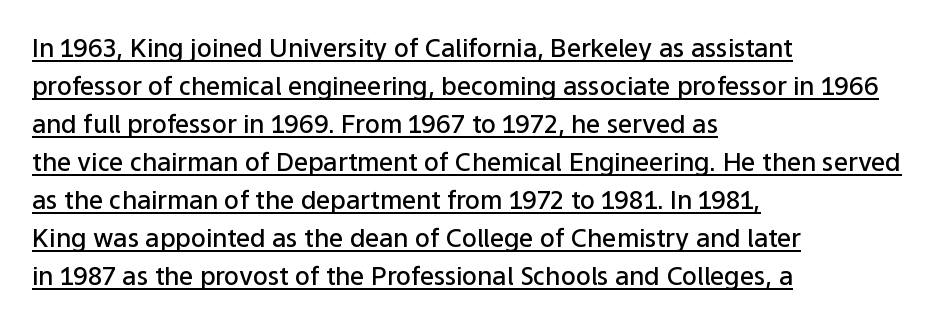
{"italic": "no", "bold": "semi", "underline": "yes", "align": "left", "line_spacing": "normal", "line_spacing_ratio": 1.52, "letter_spacing": "normal", "letter_spacing_em": 0.0, "glyph_px": 25}
